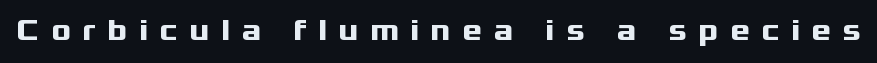
Think of a printed novel: that variable character pitch is what you see here. Nobody drew a line under any word here. Letter spacing: wide. A sans-serif font was chosen for this passage. Thick stems and heavy bowls — unmistakably bold.
